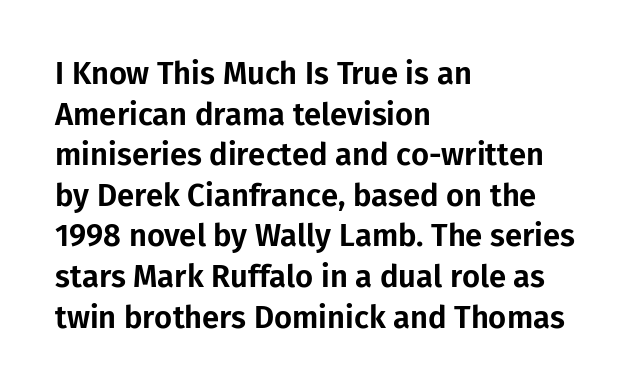
Q: Is the text italic (slanted)? A: No, it is upright.
Q: Is the typeface a serif or a sans-serif typeface? A: Sans-serif.
Q: Is the text underlined? A: No.
Q: How is the paragraph aligned? A: Left-aligned.
Q: Is the spacing between letters normal or unusually wide? A: Normal.
Q: Is the spacing between lines tight, normal or loose? A: Normal.
Q: Width (condensed, normal, or wide)? A: Normal.
Q: Stroke contrast? A: Low.
Q: x-height? A: Medium.
Q: Monospaced? A: No.
